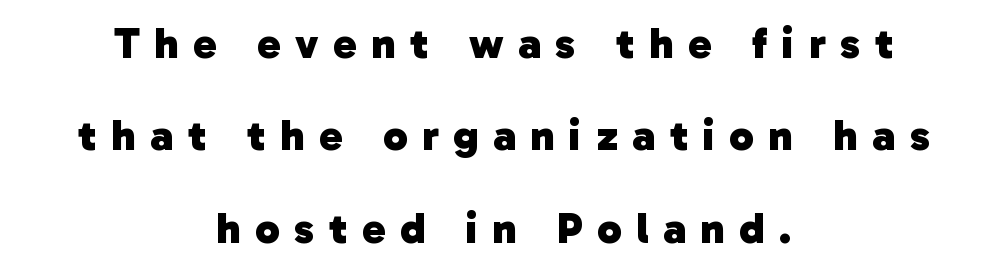
The image shows 44 px heavy sans-serif type; set centered, loose line spacing (2.1x), unusually wide letter spacing (+0.33 em), not underlined; low stroke contrast and a medium x-height.
